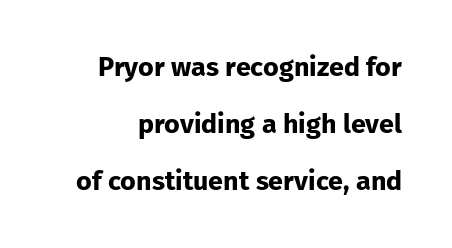
The image shows 27 px bold type, upright; set loose line spacing (2.11x), normal letter spacing, not underlined.
